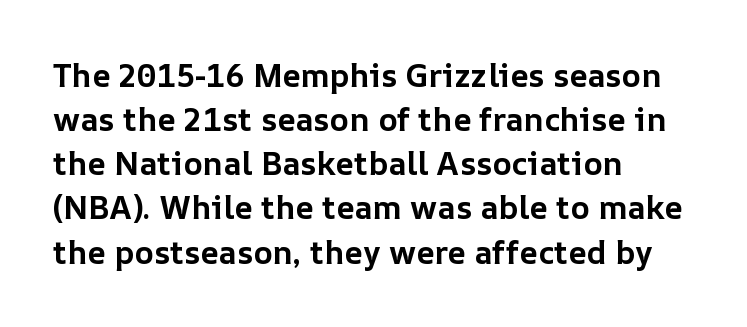
This sample keeps an unexceptional amount of space between lines. A typesetter would call this proportional, since set widths differ per character. The face used here is rendered with its standard letterfit. Style check: upright. Just letters on the line, the space beneath them empty.
